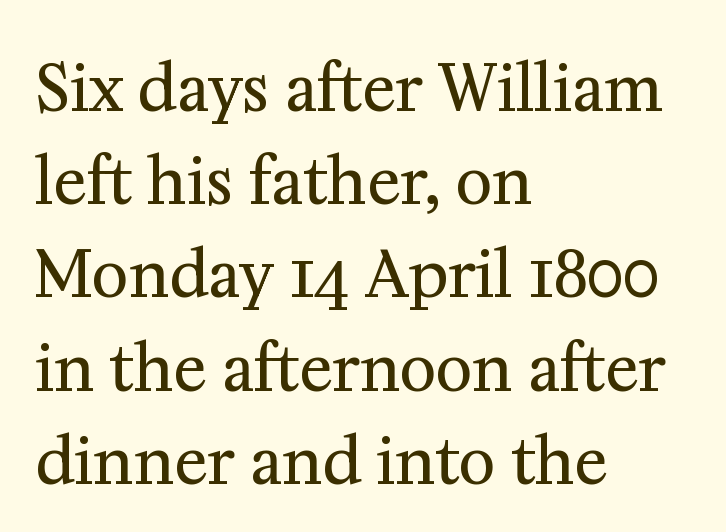
The image shows 63 px regular-weight serif type, upright; set left-aligned, normal line spacing (1.48x), normal letter spacing, not underlined; medium stroke contrast and a medium x-height.
